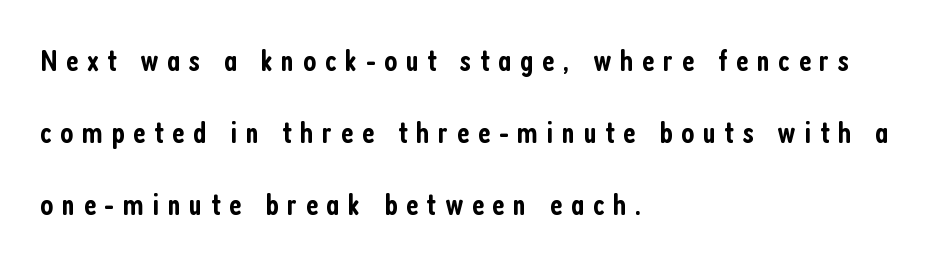
The image shows 31 px semibold, condensed sans-serif type, upright; set left-aligned, loose line spacing (2.32x), unusually wide letter spacing (+0.28 em), not underlined; low stroke contrast and a medium x-height.
